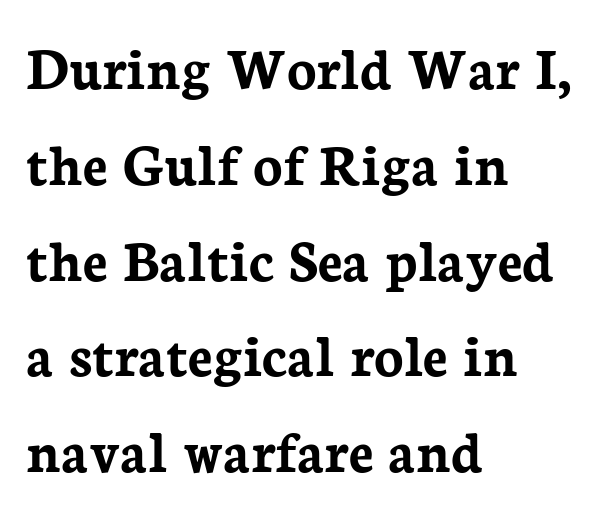
{"serif": "yes", "italic": "no", "bold": "yes", "weight": "semibold", "width": "normal", "stroke_contrast": "low", "x_height": "medium", "monospaced": "no", "underline": "no", "align": "left", "line_spacing": "normal", "line_spacing_ratio": 1.57, "letter_spacing": "normal", "letter_spacing_em": 0.0, "glyph_px": 61}
